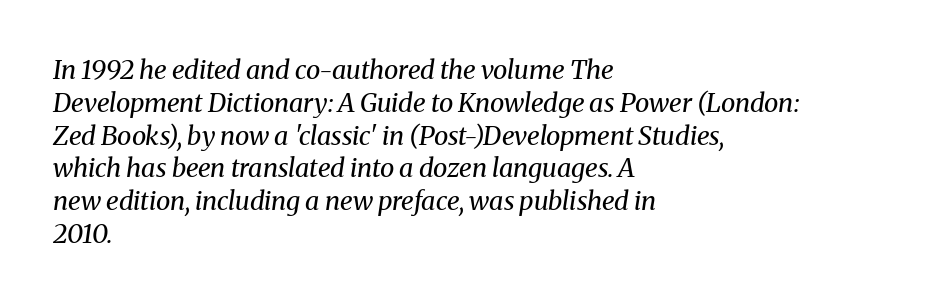
The image shows 26 px text type, italic (leaning right); set left-aligned, normal line spacing (1.26x), normal letter spacing, not underlined.
